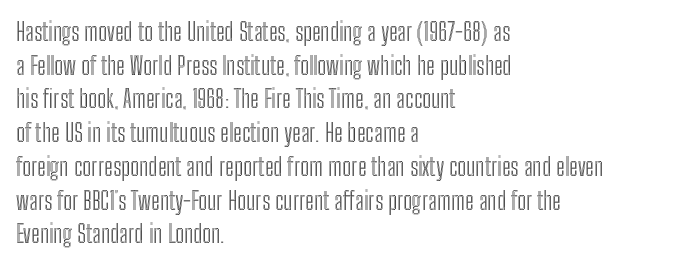
{"italic": "no", "underline": "no", "align": "left", "line_spacing": "normal", "line_spacing_ratio": 1.35, "letter_spacing": "normal", "letter_spacing_em": 0.0, "glyph_px": 25}
